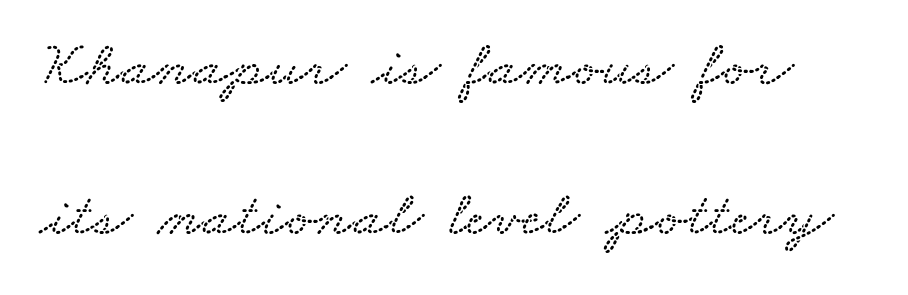
The image shows 64 px wide type; set loose line spacing (2.34x), normal letter spacing, not underlined; low stroke contrast and a small x-height.
